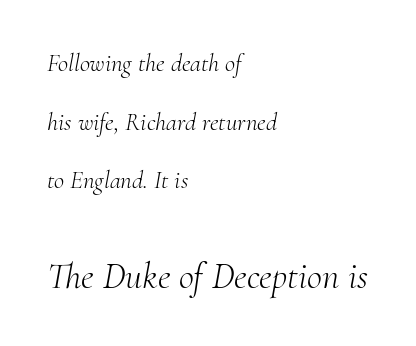
Q: Is the text bold? A: No.
Q: Is the text italic (slanted)? A: Yes, it leans right by about 10 degrees.
Q: Is the typeface a serif or a sans-serif typeface? A: Serif.
Q: Is the text underlined? A: No.
Q: How is the paragraph aligned? A: Left-aligned.
Q: Is the spacing between letters normal or unusually wide? A: Normal.
Q: Is the spacing between lines tight, normal or loose? A: Loose.
Q: Which block of text is set in a larger size, the first (top) or the second (bottom)? A: The second (bottom) one.
Q: Width (condensed, normal, or wide)? A: Normal.
Q: Stroke contrast? A: Medium.
Q: x-height? A: Small.
Q: Monospaced? A: No.
